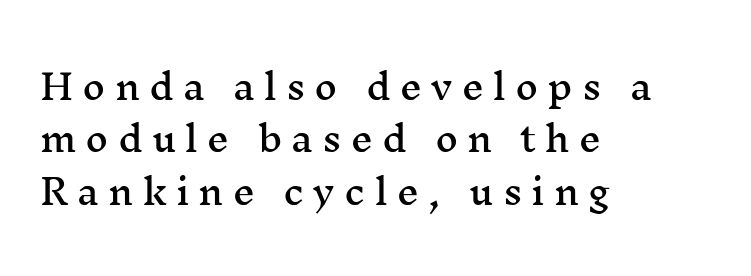
The image shows 35 px wide serif type, upright; set left-aligned, normal line spacing (1.5x), unusually wide letter spacing (+0.26 em), not underlined; medium stroke contrast and a medium x-height.
